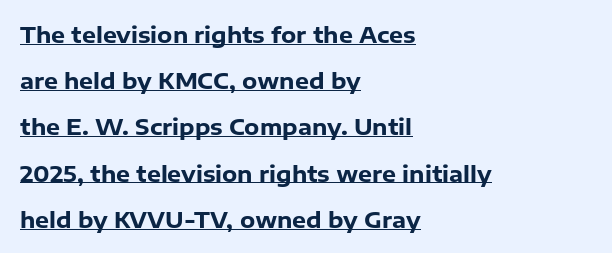
{"italic": "no", "bold": "yes", "underline": "yes", "align": "left", "line_spacing": "loose", "line_spacing_ratio": 2.1, "letter_spacing": "normal", "letter_spacing_em": 0.0, "glyph_px": 22}
